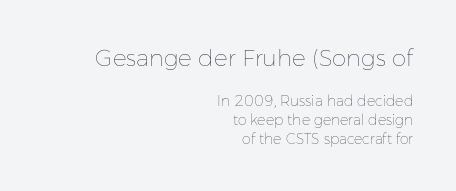
Students, note that the glyphs here touch the page at normal intervals. Vertical spacing — default. Visually, the top section dominates because its glyphs are scaled up. Weight: not bold — regular or lighter. No word sits above an underline. Where is the straight margin? On the right.
